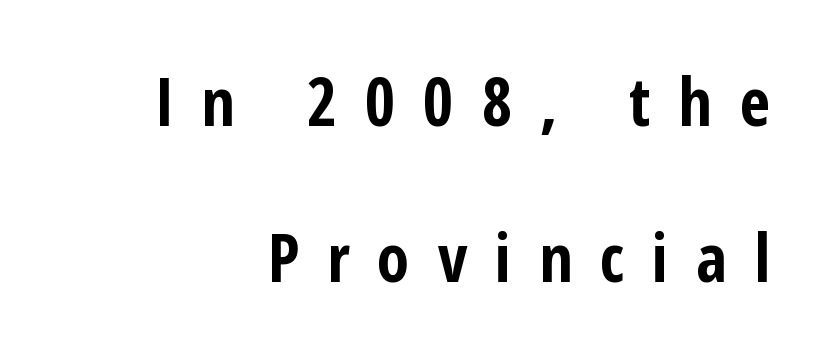
{"serif": "no", "italic": "no", "bold": "yes", "weight": "bold", "width": "condensed", "stroke_contrast": "low", "x_height": "medium", "monospaced": "no", "underline": "no", "line_spacing": "loose", "line_spacing_ratio": 2.36, "letter_spacing": "wide", "letter_spacing_em": 0.42, "glyph_px": 66}
